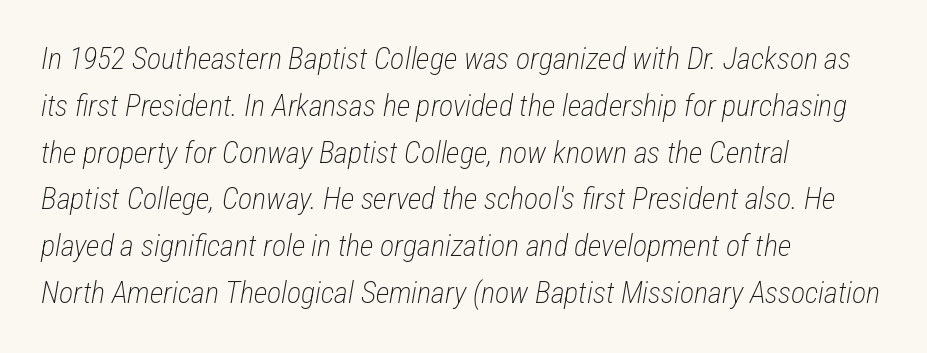
Horizontally, the lines are justified to the leading edge only. No extra tracking has been applied to these lines. Honestly, the row spacing looks completely unremarkable. A typesetter would mark this as italic.
